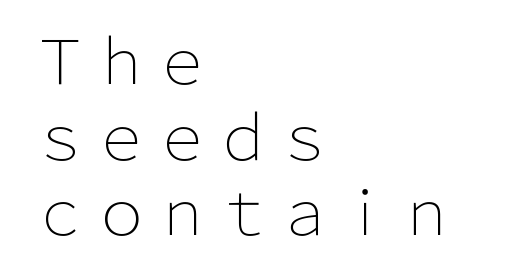
The typeface has the unassuming heft of standard copy or less. This rendering leaves character spacing at its baseline value. These lines stack with their left ends in a neat column. Serifs: no, the terminals of the letterforms are clean. A bare baseline throughout the passage. Is there any slant? The stems are plumb.
